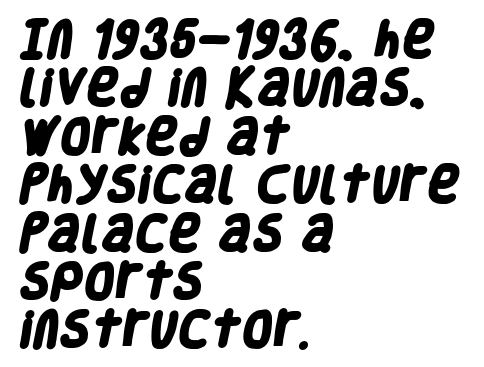
The image shows 40 px heavy, condensed sans-serif type; set left-aligned, line spacing 1.21x, normal letter spacing, not underlined; low stroke contrast and a large x-height.
